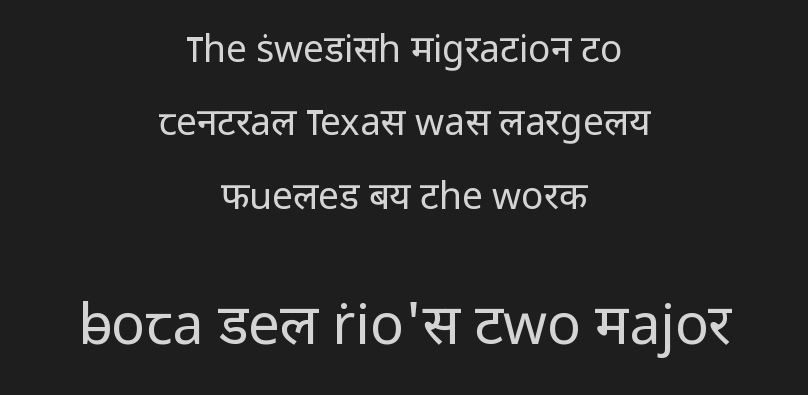
The image shows 56 px regular-weight sans-serif type, upright; set centered, loose line spacing (1.98x), normal letter spacing, not underlined; the second (bottom) block is 1.51x larger; low stroke contrast and a medium x-height.
